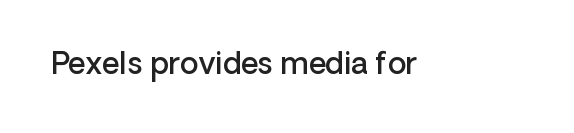
Strokes here are thickened, but only to semibold level. The words here are not underlined. The letters sit at their default tracking, neither squeezed nor spread. Note the varied advance widths — an 'i' is clearly narrower than an 'm'.
